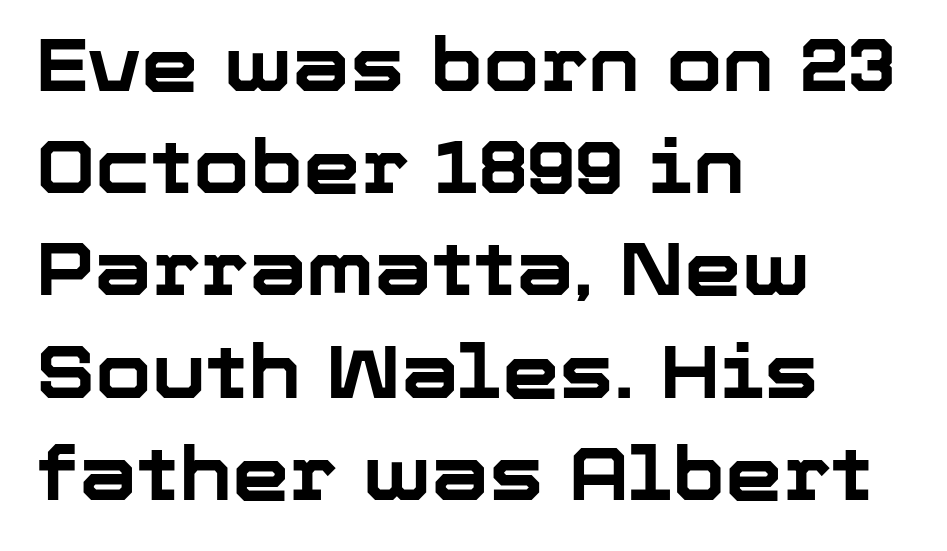
The image shows 73 px bold sans-serif type, upright; set left-aligned, normal line spacing (1.4x), normal letter spacing, not underlined; low stroke contrast and a medium x-height.
